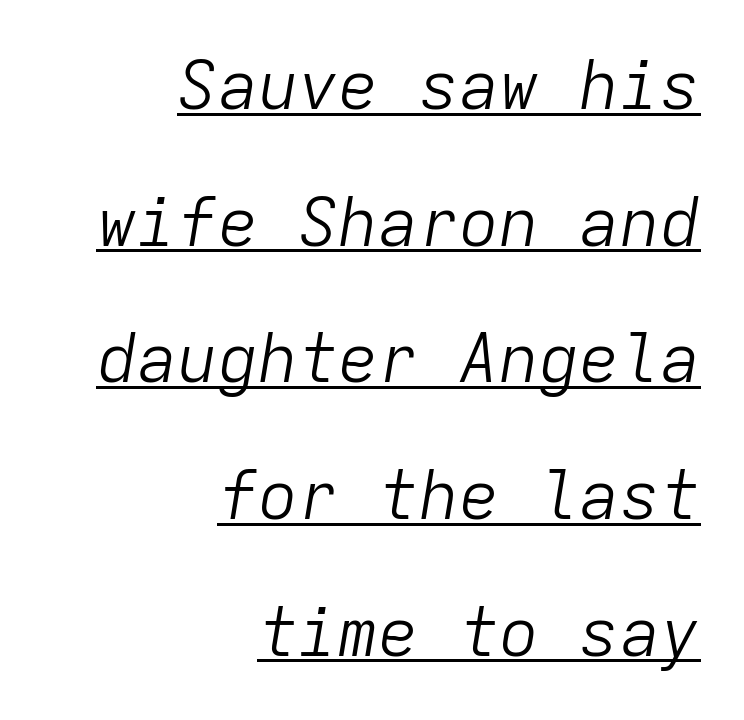
Q: Is the text bold? A: No.
Q: Is the text italic (slanted)? A: Yes, it leans right by about 9 degrees.
Q: Is the text underlined? A: Yes.
Q: How is the paragraph aligned? A: Right-aligned.
Q: Is the spacing between letters normal or unusually wide? A: Normal.
Q: Is the spacing between lines tight, normal or loose? A: Loose.
Q: Width (condensed, normal, or wide)? A: Normal.
Q: Stroke contrast? A: Low.
Q: x-height? A: Medium.
Q: Monospaced? A: Yes.
